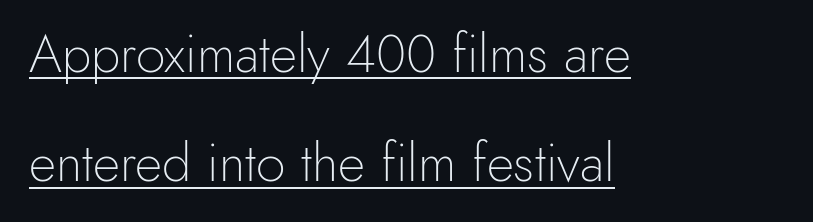
The image shows 53 px light sans-serif type, upright; set left-aligned, loose line spacing (2.06x), normal letter spacing, underlined; a small x-height.
